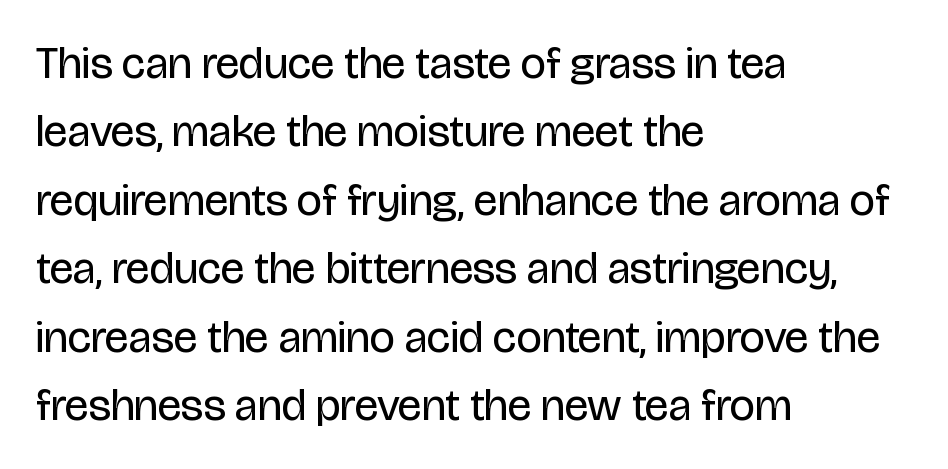
The image shows 45 px regular-weight, condensed sans-serif type, upright; set left-aligned, normal line spacing (1.52x), normal letter spacing, not underlined; low stroke contrast and a large x-height.
